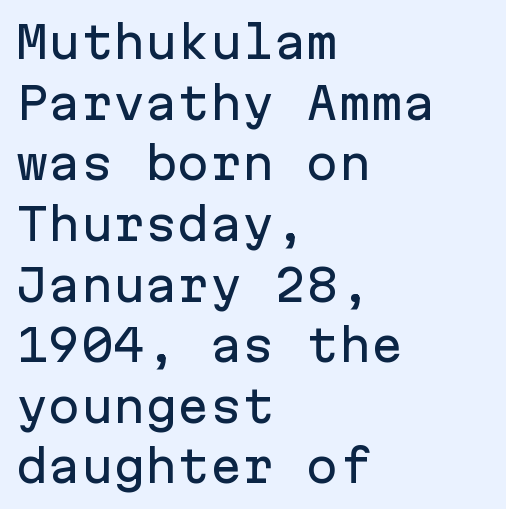
Q: Is the text italic (slanted)? A: No, it is upright.
Q: Is the typeface a serif or a sans-serif typeface? A: Sans-serif.
Q: Is the text underlined? A: No.
Q: How is the paragraph aligned? A: Left-aligned.
Q: Is the spacing between letters normal or unusually wide? A: Normal.
Q: Is the spacing between lines tight, normal or loose? A: Normal.
Q: Width (condensed, normal, or wide)? A: Normal.
Q: Stroke contrast? A: Low.
Q: x-height? A: Medium.
Q: Monospaced? A: Yes.
